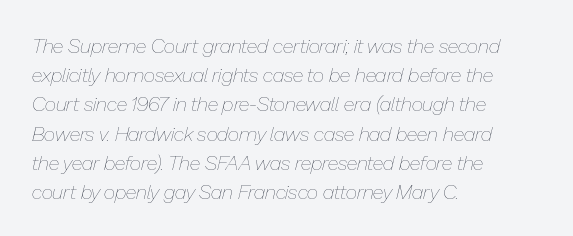
Q: Is the text bold? A: No.
Q: Is the text italic (slanted)? A: Yes, it leans right by about 13 degrees.
Q: Is the text underlined? A: No.
Q: How is the paragraph aligned? A: Left-aligned.
Q: Is the spacing between letters normal or unusually wide? A: Normal.
Q: Is the spacing between lines tight, normal or loose? A: Normal.
